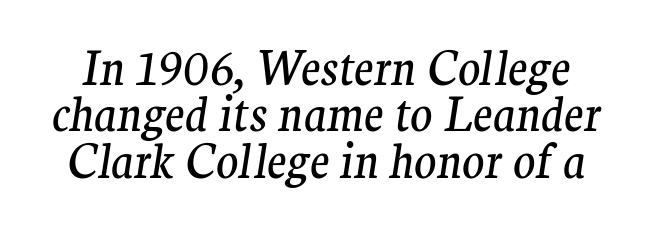
Check the space under the baseline: it is left empty. Is there much room between lines? No — they nearly touch. Standard letterfit; no display-style spreading of the glyphs. Think of a printed novel: that variable character pitch is what you see here. The type family on display is of the serif kind. No extra ink here — the face is not bold.
